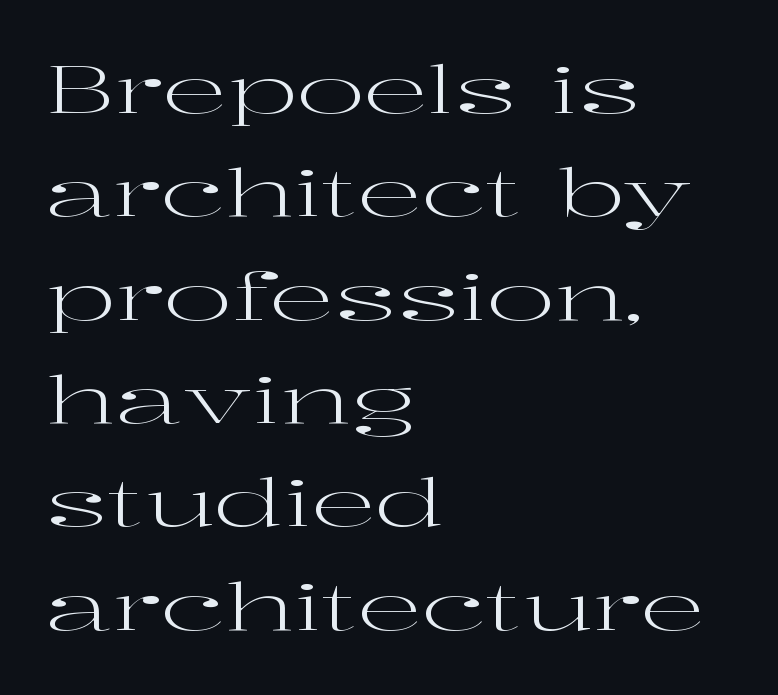
Q: Is the text bold? A: No.
Q: Is the text italic (slanted)? A: No, it is upright.
Q: Is the typeface a serif or a sans-serif typeface? A: Serif.
Q: Is the text underlined? A: No.
Q: How is the paragraph aligned? A: Left-aligned.
Q: Is the spacing between letters normal or unusually wide? A: Normal.
Q: Is the spacing between lines tight, normal or loose? A: Normal.
Q: Width (condensed, normal, or wide)? A: Wide.
Q: Stroke contrast? A: High.
Q: x-height? A: Medium.
Q: Monospaced? A: No.
